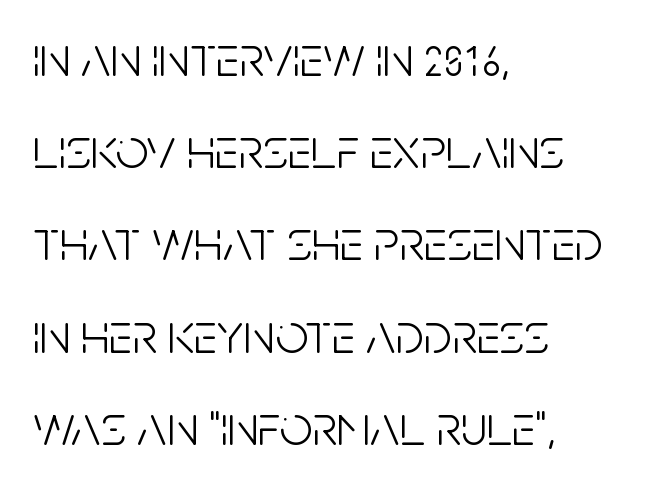
{"serif": "no", "italic": "no", "bold": "no", "weight": "light", "width": "condensed", "stroke_contrast": "low", "x_height": "large", "monospaced": "no", "underline": "no", "align": "left", "line_spacing": "normal", "line_spacing_ratio": 1.59, "letter_spacing": "normal", "letter_spacing_em": 0.0, "glyph_px": 58}
